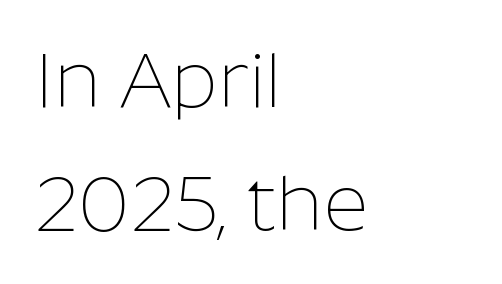
The image shows 78 px thin sans-serif type, upright; set left-aligned, normal line spacing (1.58x), normal letter spacing, not underlined; low stroke contrast and a medium x-height.
